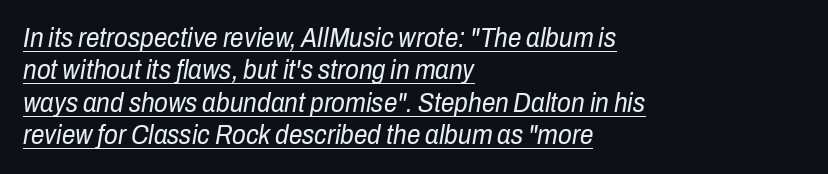
{"italic": "yes", "lean": "right", "slant_degrees": 10, "bold": "no", "underline": "yes", "align": "left", "line_spacing_ratio": 1.2, "letter_spacing": "normal", "letter_spacing_em": 0.0, "glyph_px": 27}
